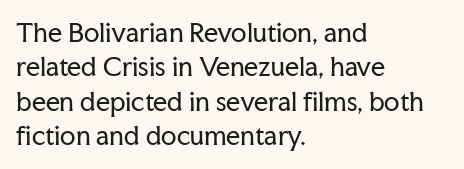
{"italic": "no", "bold": "no", "underline": "no", "align": "left", "line_spacing": "normal", "line_spacing_ratio": 1.38, "letter_spacing": "normal", "letter_spacing_em": 0.0, "glyph_px": 25}
